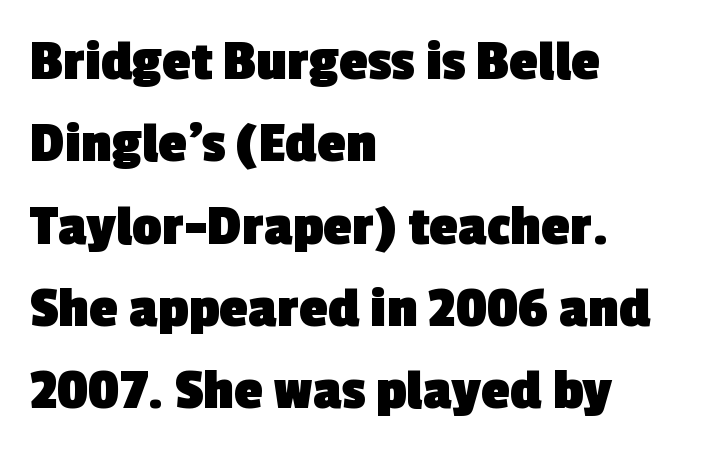
{"serif": "no", "bold": "yes", "weight": "heavy", "width": "normal", "x_height": "medium", "monospaced": "no", "underline": "no", "align": "left", "line_spacing": "normal", "line_spacing_ratio": 1.42, "letter_spacing": "normal", "letter_spacing_em": 0.0, "glyph_px": 58}
